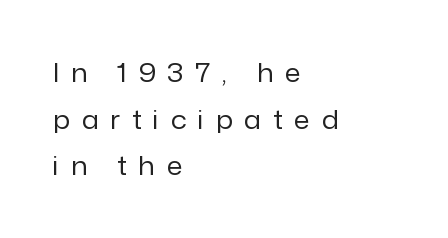
Q: Is the text bold? A: No.
Q: Is the text italic (slanted)? A: No, it is upright.
Q: Is the text underlined? A: No.
Q: How is the paragraph aligned? A: Left-aligned.
Q: Is the spacing between letters normal or unusually wide? A: Unusually wide.
